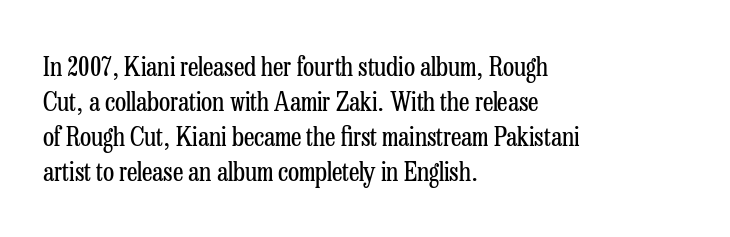
How are the letters spaced? Ordinarily, with no added tracking. Has an underline been added? It has not. Honestly, the row spacing looks completely unremarkable. The font is comparable to plain body text, perhaps lighter. Visually the block forms a straight wall on the left and a jagged coastline on the right.
